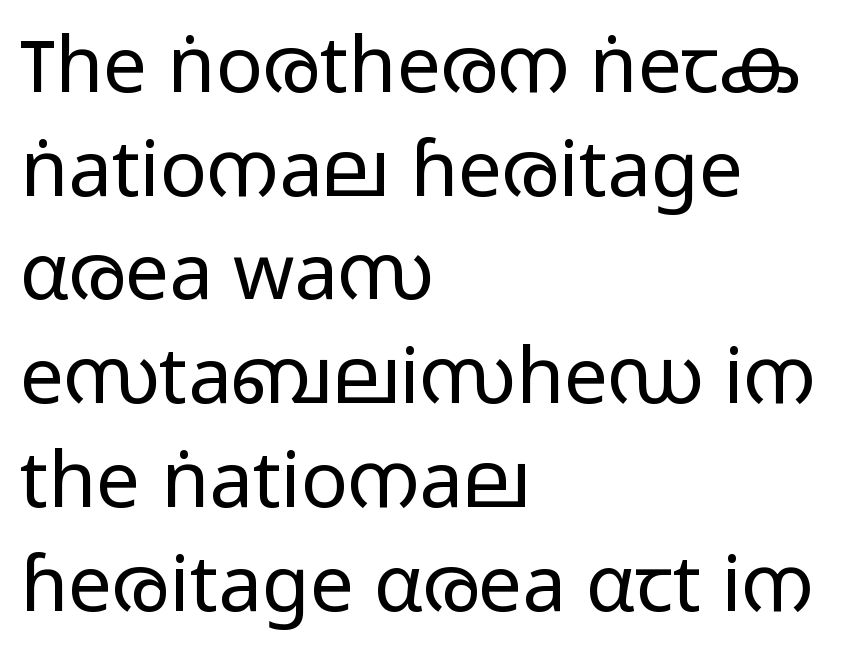
Q: Is the text bold? A: No.
Q: Is the text italic (slanted)? A: No, it is upright.
Q: Is the typeface a serif or a sans-serif typeface? A: Sans-serif.
Q: Is the text underlined? A: No.
Q: How is the paragraph aligned? A: Left-aligned.
Q: Is the spacing between letters normal or unusually wide? A: Normal.
Q: Is the spacing between lines tight, normal or loose? A: Normal.
Q: Width (condensed, normal, or wide)? A: Wide.
Q: Stroke contrast? A: Low.
Q: x-height? A: Medium.
Q: Monospaced? A: No.
